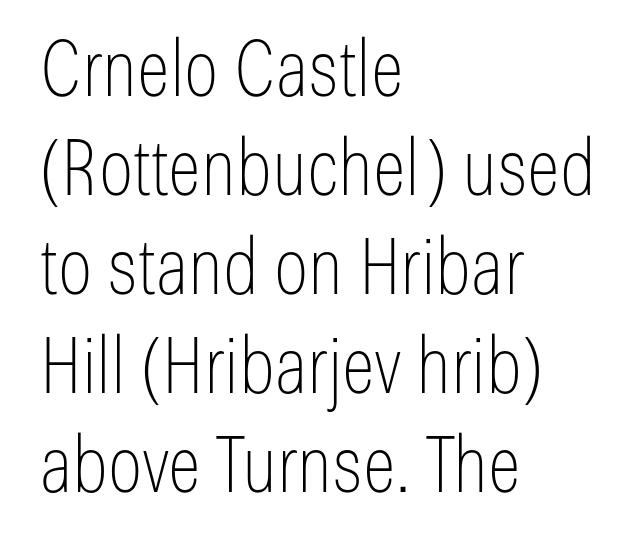
Q: Is the text bold? A: No.
Q: Is the text italic (slanted)? A: No, it is upright.
Q: Is the typeface a serif or a sans-serif typeface? A: Sans-serif.
Q: Is the text underlined? A: No.
Q: How is the paragraph aligned? A: Left-aligned.
Q: Is the spacing between letters normal or unusually wide? A: Normal.
Q: Is the spacing between lines tight, normal or loose? A: Normal.
Q: Width (condensed, normal, or wide)? A: Condensed.
Q: Stroke contrast? A: Low.
Q: x-height? A: Medium.
Q: Monospaced? A: No.
